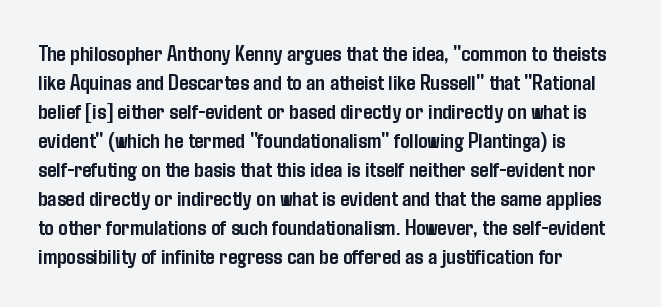
The image shows 23 px bold type, upright; set left-aligned, normal line spacing (1.26x), normal letter spacing, not underlined.
